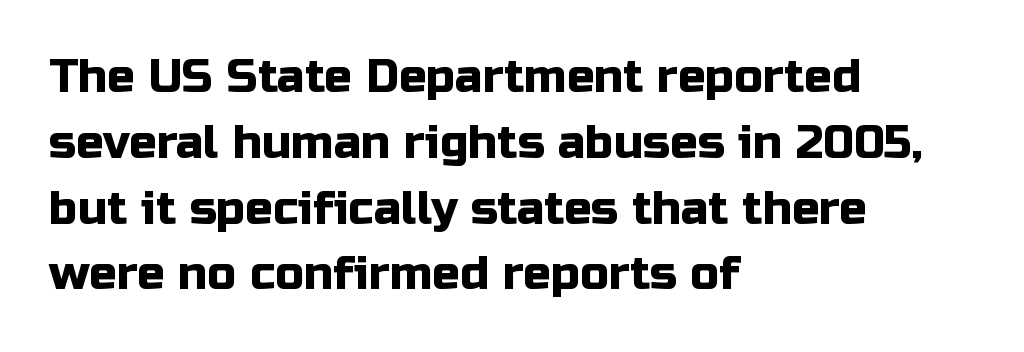
The image shows 46 px sans-serif type, upright; set left-aligned, normal line spacing (1.43x), normal letter spacing, not underlined; low stroke contrast and a medium x-height.
